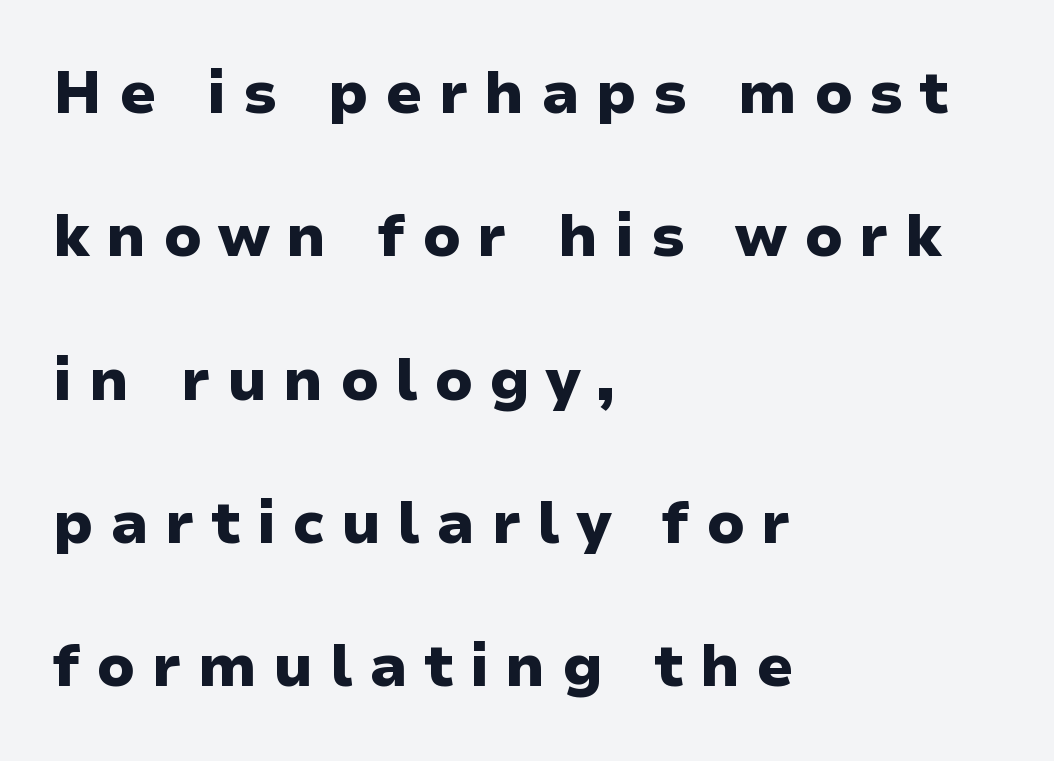
The image shows 59 px heavy sans-serif type, upright; set left-aligned, loose line spacing (2.43x), unusually wide letter spacing (+0.28 em), not underlined; low stroke contrast and a medium x-height.
